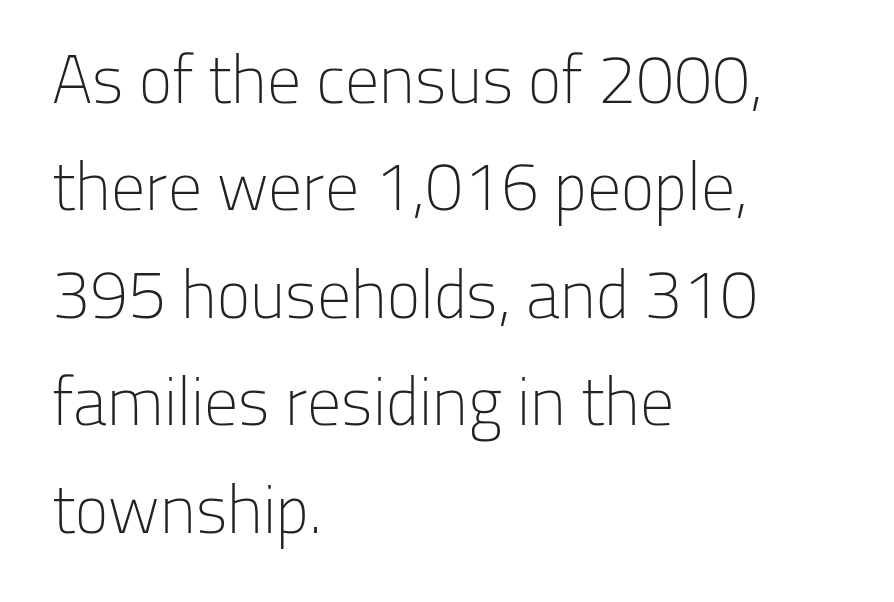
{"serif": "no", "italic": "no", "bold": "no", "weight": "light", "width": "normal", "stroke_contrast": "low", "x_height": "medium", "monospaced": "no", "underline": "no", "align": "left", "line_spacing": "normal", "line_spacing_ratio": 1.58, "letter_spacing": "normal", "letter_spacing_em": 0.0, "glyph_px": 68}
